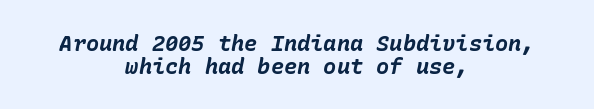
{"italic": "yes", "lean": "right", "slant_degrees": 10, "bold": "yes", "underline": "no", "align": "center", "line_spacing": "tight", "line_spacing_ratio": 1.06, "letter_spacing": "normal", "letter_spacing_em": 0.0, "glyph_px": 22}
